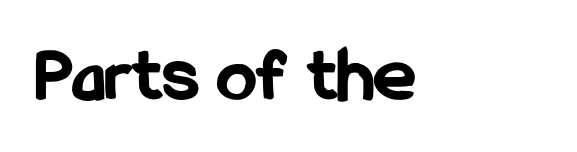
{"serif": "no", "italic": "no", "bold": "yes", "weight": "bold", "width": "condensed", "stroke_contrast": "low", "x_height": "medium", "monospaced": "no", "underline": "no", "letter_spacing": "normal", "letter_spacing_em": 0.0, "glyph_px": 79}
